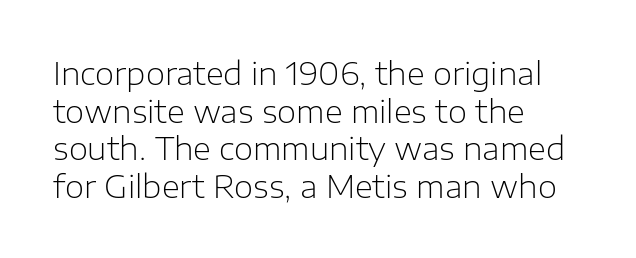
{"serif": "no", "italic": "no", "bold": "no", "weight": "light", "width": "normal", "stroke_contrast": "low", "x_height": "medium", "monospaced": "no", "underline": "no", "align": "left", "line_spacing_ratio": 1.21, "letter_spacing": "normal", "letter_spacing_em": 0.0, "glyph_px": 31}
